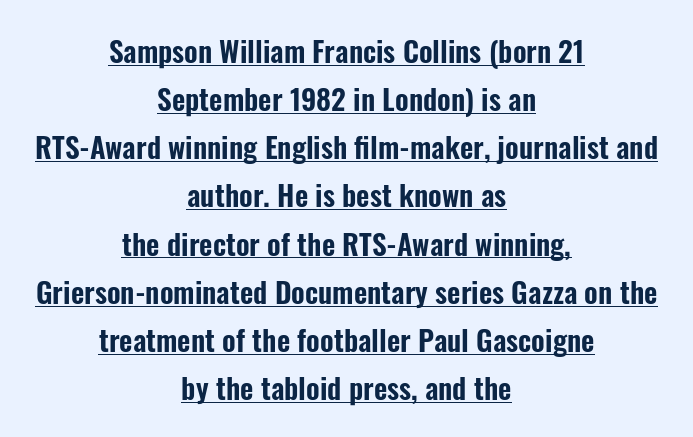
{"serif": "no", "italic": "no", "width": "condensed", "stroke_contrast": "low", "x_height": "medium", "monospaced": "no", "underline": "yes", "align": "center", "line_spacing": "normal", "line_spacing_ratio": 1.66, "letter_spacing": "normal", "letter_spacing_em": 0.0, "glyph_px": 29}
